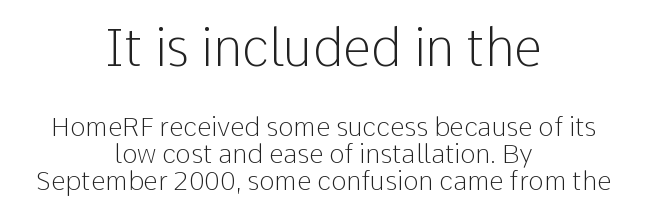
{"serif": "no", "italic": "no", "bold": "no", "weight": "light", "width": "normal", "stroke_contrast": "low", "x_height": "medium", "monospaced": "no", "underline": "no", "align": "center", "line_spacing": "tight", "line_spacing_ratio": 1.04, "letter_spacing": "normal", "letter_spacing_em": 0.0, "larger_block": "first", "size_ratio": 1.96, "glyph_px": 51}
